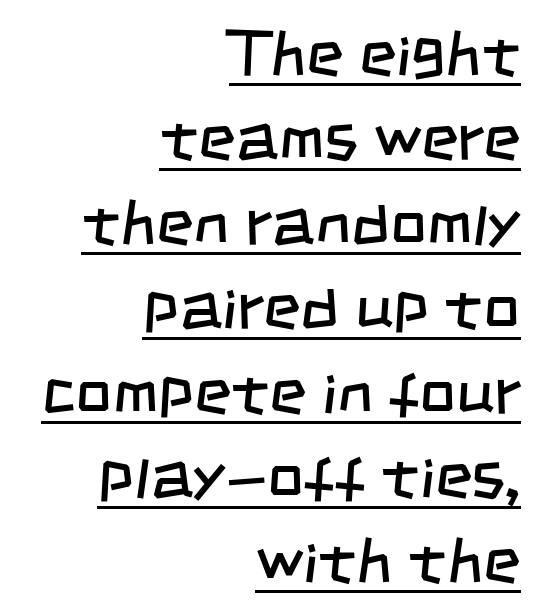
Q: Is the text bold? A: No.
Q: Is the typeface a serif or a sans-serif typeface? A: Sans-serif.
Q: Is the text underlined? A: Yes.
Q: How is the paragraph aligned? A: Right-aligned.
Q: Is the spacing between letters normal or unusually wide? A: Normal.
Q: Is the spacing between lines tight, normal or loose? A: Normal.
Q: Width (condensed, normal, or wide)? A: Condensed.
Q: Stroke contrast? A: Low.
Q: x-height? A: Large.
Q: Monospaced? A: No.
